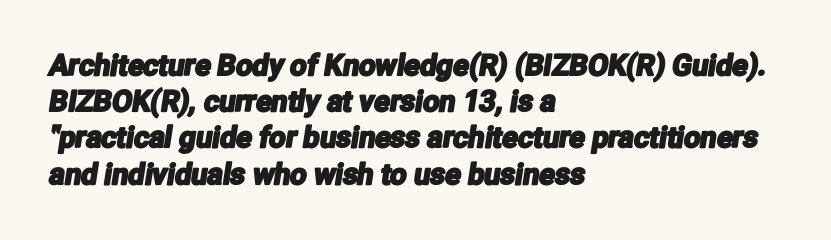
Character widths vary here, with narrow letters taking less room than wide ones. Reading down the block, your eye returns to a fixed left position each line. The line texture is even and compact thanks to regular tracking. Unlike a traditional serif, this face leaves its strokes unadorned. The passage shown stacks its lines at a standard gap.
